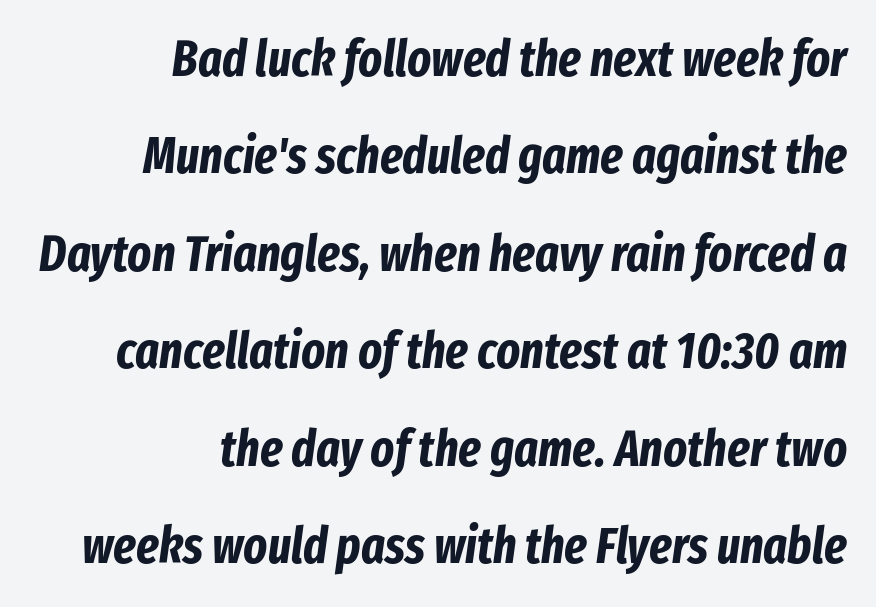
{"italic": "yes", "lean": "right", "slant_degrees": 8, "bold": "yes", "weight": "bold", "width": "condensed", "stroke_contrast": "low", "x_height": "medium", "monospaced": "no", "underline": "no", "align": "right", "line_spacing": "loose", "line_spacing_ratio": 1.95, "letter_spacing": "normal", "letter_spacing_em": 0.0, "glyph_px": 50}
